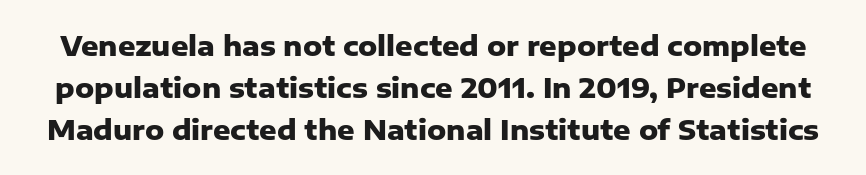
Q: Is the text bold? A: Yes.
Q: Is the text italic (slanted)? A: No, it is upright.
Q: Is the text underlined? A: No.
Q: Is the spacing between letters normal or unusually wide? A: Normal.
Q: Is the spacing between lines tight, normal or loose? A: Normal.
